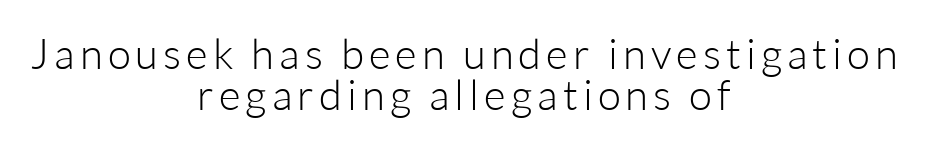
{"serif": "no", "italic": "no", "bold": "no", "weight": "light", "width": "normal", "stroke_contrast": "low", "x_height": "medium", "monospaced": "no", "underline": "no", "align": "center", "line_spacing": "tight", "line_spacing_ratio": 0.97, "glyph_px": 42}
